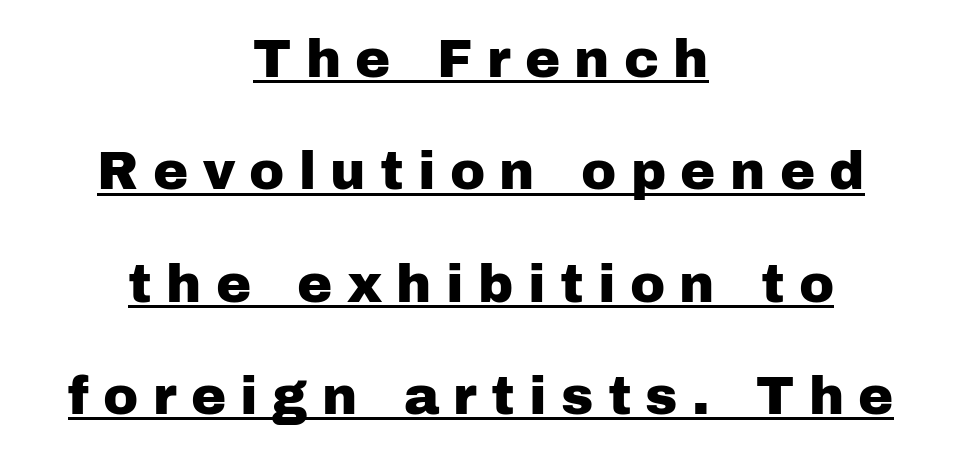
{"serif": "no", "italic": "no", "width": "normal", "stroke_contrast": "low", "x_height": "medium", "monospaced": "no", "underline": "yes", "align": "center", "line_spacing": "loose", "line_spacing_ratio": 2.12, "letter_spacing": "wide", "letter_spacing_em": 0.27, "glyph_px": 53}
